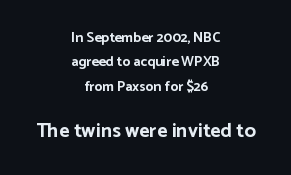
The image shows 20 px bold type, upright; set centered, line spacing 1.75x, normal letter spacing, not underlined; the second (bottom) block is 1.43x larger.
